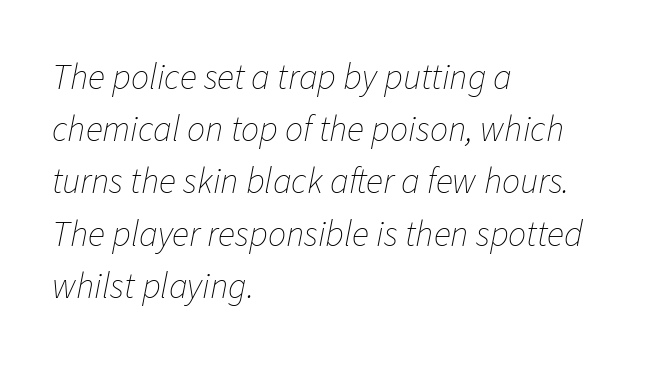
The image shows 36 px thin type, italic (leaning right); set left-aligned, normal line spacing (1.45x), normal letter spacing, not underlined; low stroke contrast and a medium x-height.
